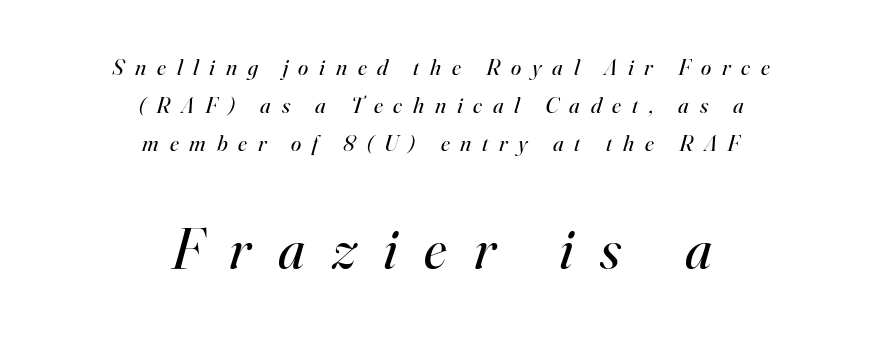
The image shows 58 px regular-weight serif type, italic (leaning right); set centered, normal line spacing (1.65x), unusually wide letter spacing (+0.47 em), not underlined; the second (bottom) block is 2.52x larger; high stroke contrast and a small x-height.
